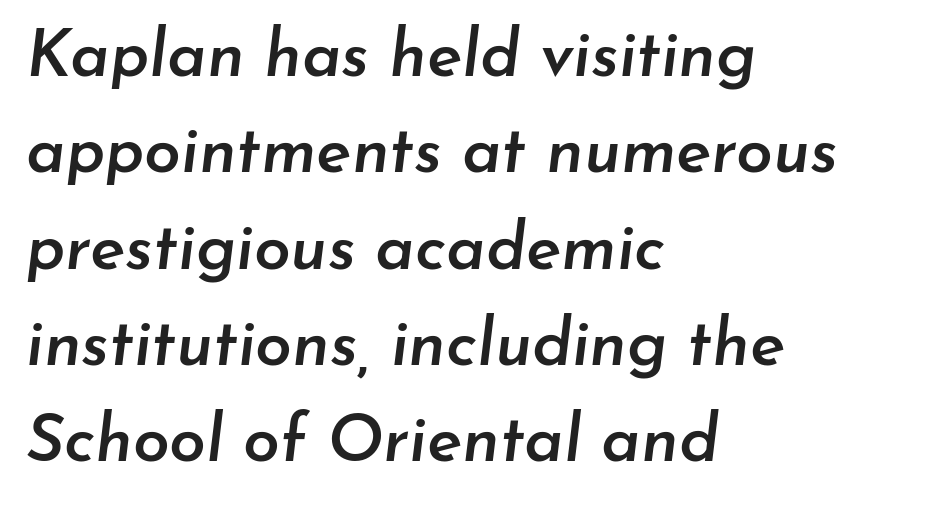
Moderately thickened strokes mark this as semibold type. The setting favours the left margin, as ordinary paragraphs usually do. Rule under the text: the space is simply empty. Words appear dense and cohesive because spacing is normal. Italic: yes, the glyphs are oblique. Compared with typical paragraphs, the rows here are spaced about the same.
